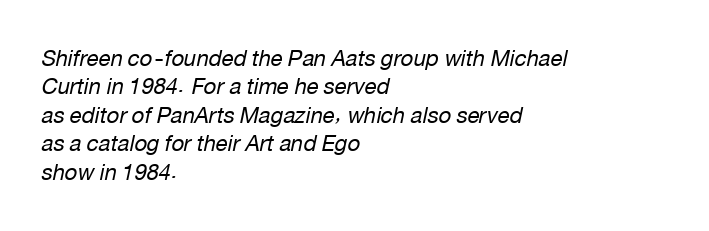
{"italic": "yes", "lean": "right", "slant_degrees": 12, "bold": "no", "underline": "no", "align": "left", "line_spacing": "normal", "line_spacing_ratio": 1.29, "letter_spacing": "normal", "letter_spacing_em": 0.0, "glyph_px": 22}
